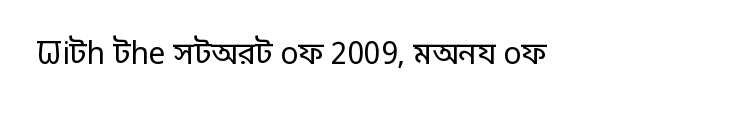
{"serif": "no", "italic": "no", "bold": "no", "weight": "regular", "width": "normal", "stroke_contrast": "low", "x_height": "large", "monospaced": "no", "underline": "no", "align": "left", "letter_spacing": "normal", "letter_spacing_em": 0.0, "glyph_px": 30}
